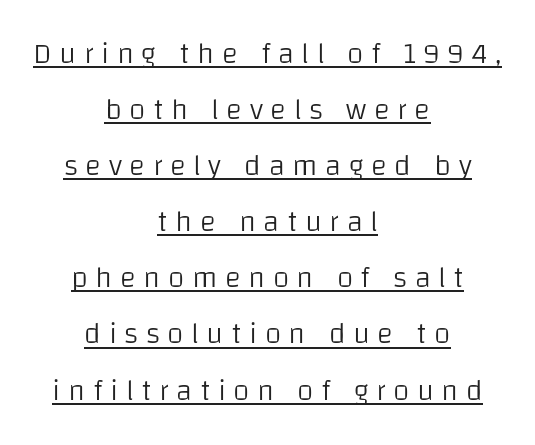
{"serif": "no", "italic": "no", "bold": "no", "weight": "light", "width": "normal", "stroke_contrast": "low", "x_height": "large", "monospaced": "no", "underline": "yes", "align": "center", "line_spacing_ratio": 1.87, "letter_spacing": "wide", "letter_spacing_em": 0.25, "glyph_px": 30}
